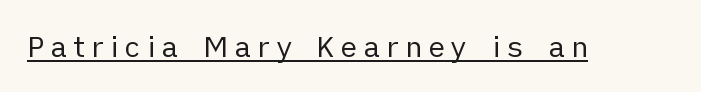
{"serif": "no", "italic": "no", "bold": "no", "weight": "regular", "width": "normal", "stroke_contrast": "low", "x_height": "medium", "monospaced": "no", "underline": "yes", "glyph_px": 29}
